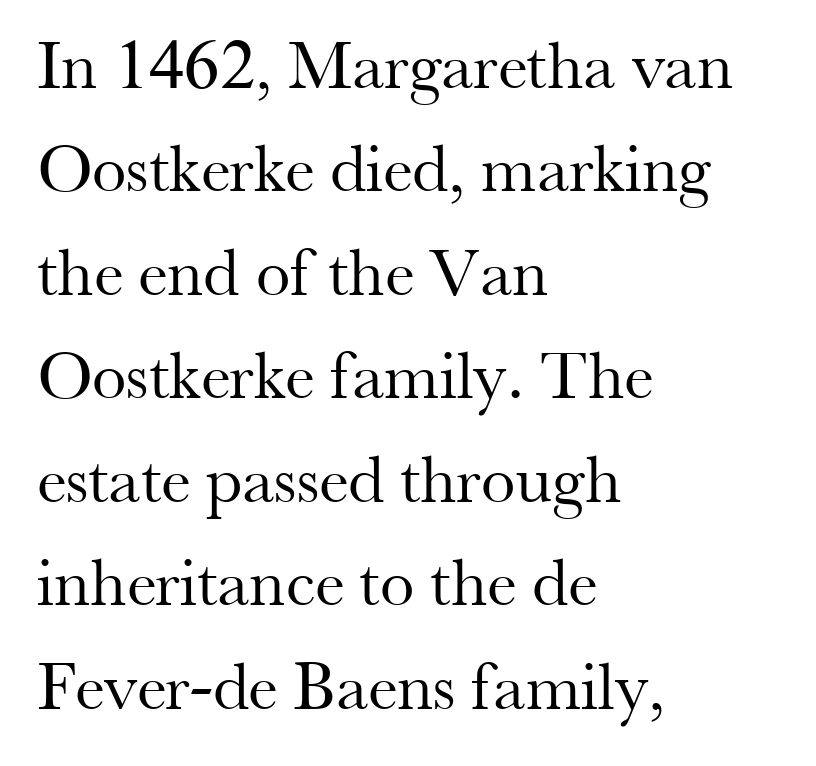
{"serif": "yes", "italic": "no", "bold": "no", "weight": "regular", "width": "normal", "stroke_contrast": "medium", "x_height": "small", "monospaced": "no", "underline": "no", "align": "left", "line_spacing": "normal", "line_spacing_ratio": 1.5, "letter_spacing": "normal", "letter_spacing_em": 0.0, "glyph_px": 69}
